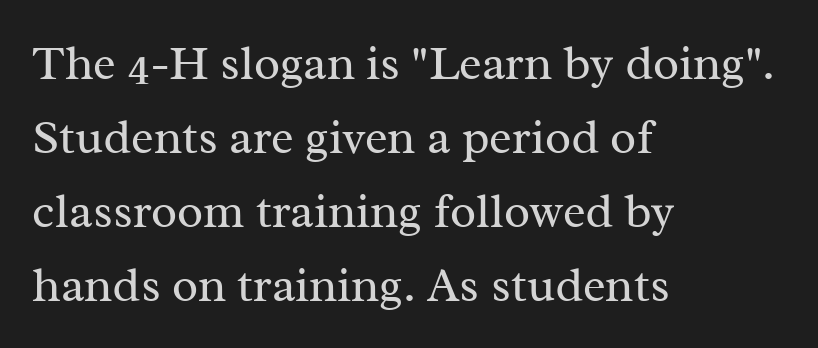
{"serif": "yes", "italic": "no", "bold": "no", "weight": "regular", "width": "normal", "stroke_contrast": "medium", "x_height": "medium", "monospaced": "no", "underline": "no", "align": "left", "line_spacing": "normal", "line_spacing_ratio": 1.54, "letter_spacing": "normal", "letter_spacing_em": 0.0, "glyph_px": 48}
